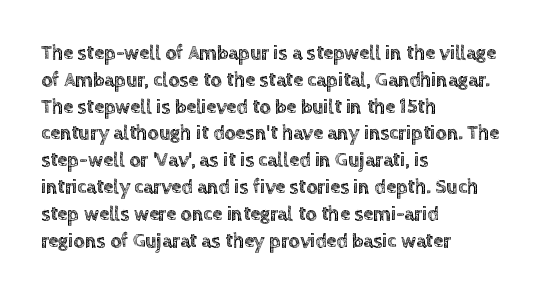
The image shows 20 px text type, upright; set left-aligned, normal line spacing (1.34x), normal letter spacing, not underlined.
